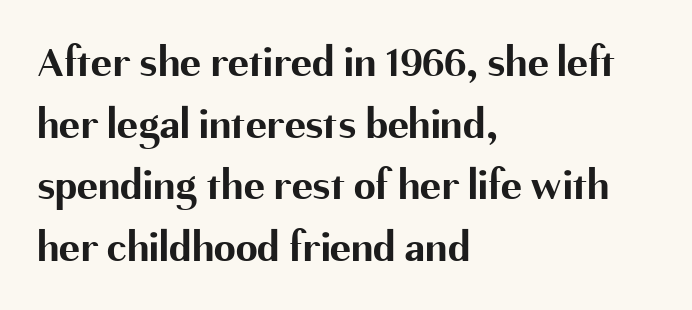
This is heavy type, rendered in bold. Note the varied advance widths — an 'i' is clearly narrower than an 'm'. I'd call this a sans setting — the letters go barefoot. The zone under the glyphs is completely vacant.
